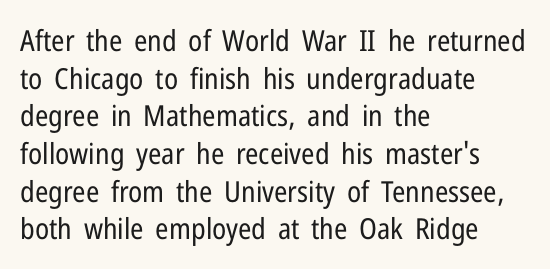
{"serif": "no", "italic": "no", "bold": "no", "weight": "regular", "width": "condensed", "stroke_contrast": "low", "x_height": "medium", "monospaced": "no", "underline": "no", "align": "left", "line_spacing": "normal", "line_spacing_ratio": 1.3, "letter_spacing": "normal", "letter_spacing_em": 0.0, "glyph_px": 29}
